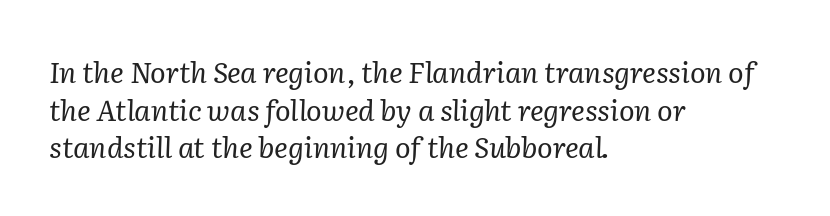
Honestly, the letter spacing is just normal — you wouldn't notice it. Italic: yes, the glyphs are oblique. You can tell from the footed stems that serif type was used. The specimen omits any rule beneath the text block's lines.
